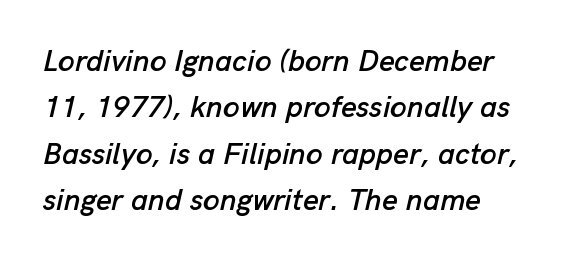
The letterforms sit shoulder to shoulder at normal distance. Varying glyph widths throughout — classic text-font behaviour. A normal amount of white space separates one row of letters from the next. Anything drawn beneath the words? Only blank space. Line beginnings align vertically; line endings do not. The rendering applies a slant to the glyphs.
